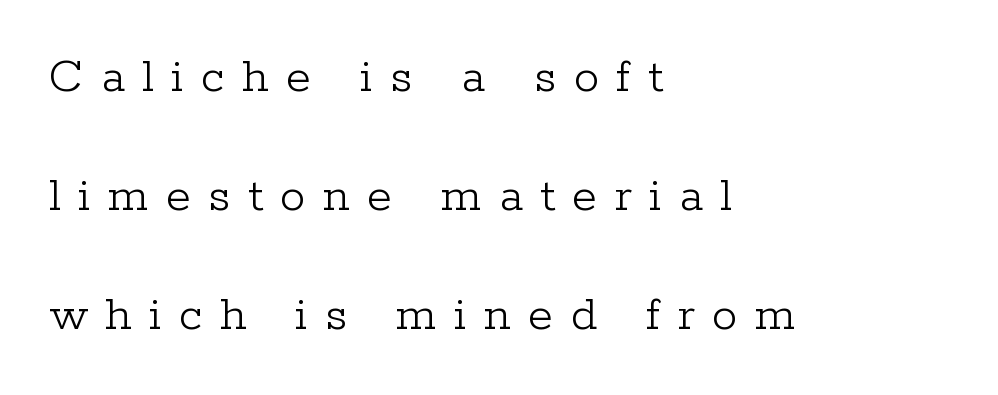
Q: Is the text bold? A: No.
Q: Is the text italic (slanted)? A: No, it is upright.
Q: Is the typeface a serif or a sans-serif typeface? A: Serif.
Q: Is the text underlined? A: No.
Q: How is the paragraph aligned? A: Left-aligned.
Q: Is the spacing between letters normal or unusually wide? A: Unusually wide.
Q: Is the spacing between lines tight, normal or loose? A: Loose.
Q: Width (condensed, normal, or wide)? A: Normal.
Q: Stroke contrast? A: Low.
Q: x-height? A: Medium.
Q: Monospaced? A: No.
